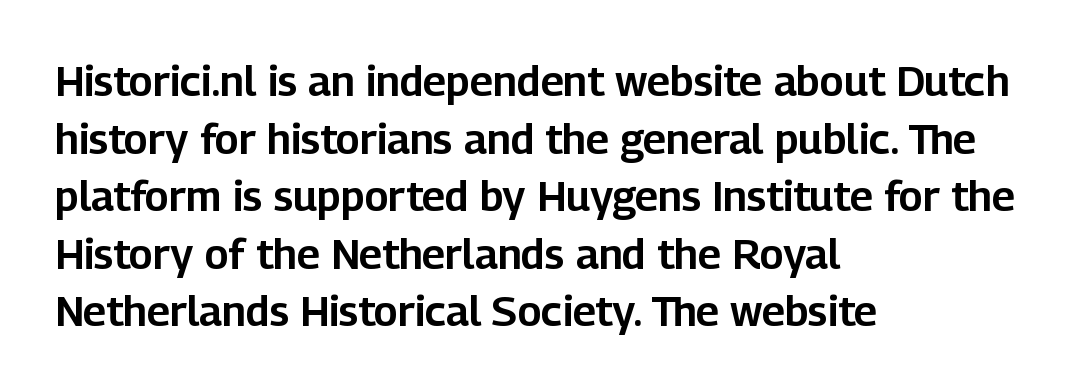
{"serif": "no", "italic": "no", "width": "normal", "stroke_contrast": "low", "x_height": "medium", "monospaced": "no", "underline": "no", "align": "left", "line_spacing": "normal", "line_spacing_ratio": 1.37, "letter_spacing": "normal", "letter_spacing_em": 0.0, "glyph_px": 42}
